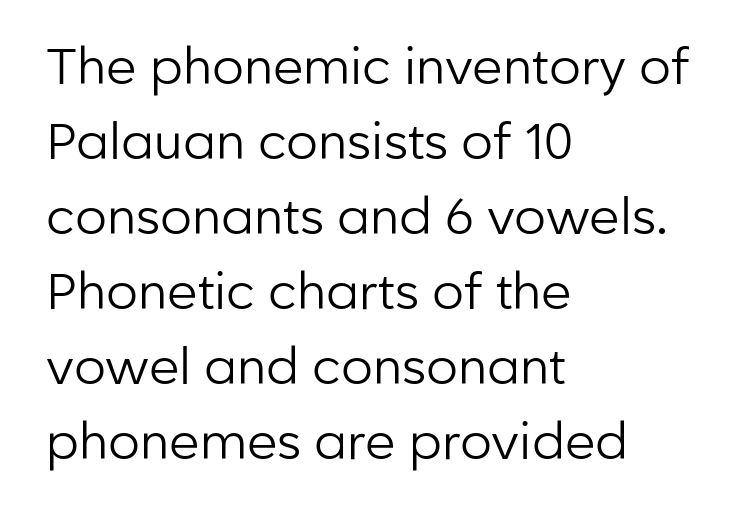
Q: Is the text bold? A: No.
Q: Is the text italic (slanted)? A: No, it is upright.
Q: Is the typeface a serif or a sans-serif typeface? A: Sans-serif.
Q: Is the text underlined? A: No.
Q: How is the paragraph aligned? A: Left-aligned.
Q: Is the spacing between letters normal or unusually wide? A: Normal.
Q: Is the spacing between lines tight, normal or loose? A: Normal.
Q: Width (condensed, normal, or wide)? A: Normal.
Q: Stroke contrast? A: Low.
Q: x-height? A: Medium.
Q: Monospaced? A: No.
